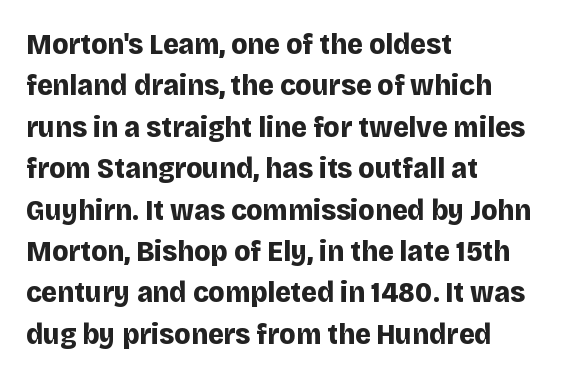
The image shows 30 px bold sans-serif type, upright; set left-aligned, normal line spacing (1.38x), normal letter spacing, not underlined; low stroke contrast and a large x-height.
